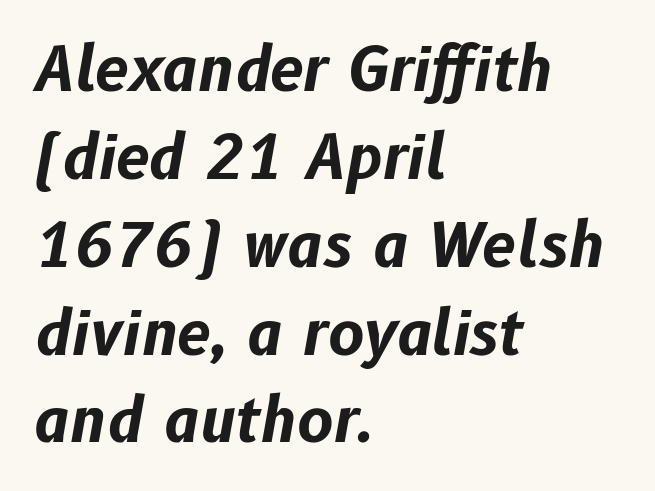
Q: Is the text bold? A: Yes.
Q: Is the text italic (slanted)? A: Yes, it leans right by about 10 degrees.
Q: Is the text underlined? A: No.
Q: How is the paragraph aligned? A: Left-aligned.
Q: Is the spacing between letters normal or unusually wide? A: Normal.
Q: Is the spacing between lines tight, normal or loose? A: Normal.
Q: Width (condensed, normal, or wide)? A: Normal.
Q: Stroke contrast? A: Low.
Q: x-height? A: Medium.
Q: Monospaced? A: No.
